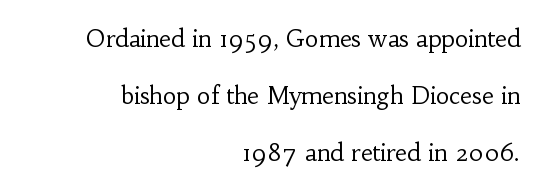
{"italic": "no", "bold": "no", "underline": "no", "align": "right", "line_spacing": "loose", "line_spacing_ratio": 2.47, "letter_spacing": "normal", "letter_spacing_em": 0.0, "glyph_px": 23}
